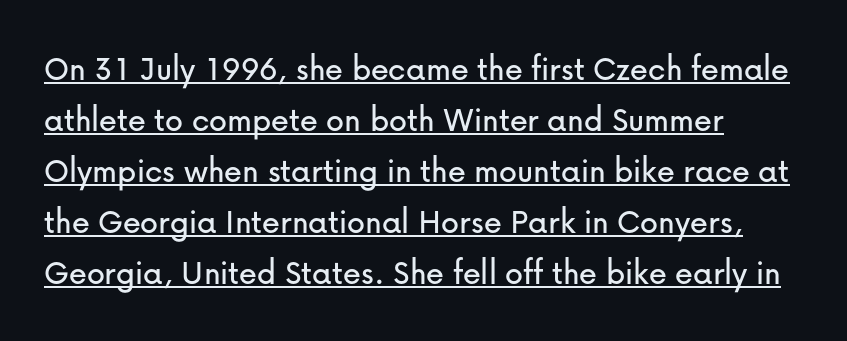
The specimen reads as upright at a glance. Compared with typical paragraphs, the rows here are spaced about the same. Glance below the letters and you will spot a drawn line. Glyph-to-glyph distance matches everyday printed text. Horizontally, the lines are justified to the leading edge only.
